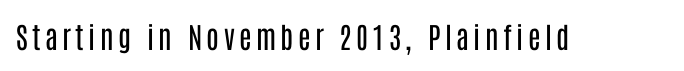
The letters carry no serifs — their stems end cleanly without finishing strokes. Clear beneath every line of the passage. Italic? Not at all — the glyphs are vertical. A quiet, ordinary-to-light weight characterises the typeface. Here the designer chose a conventional face with non-uniform glyph widths.
